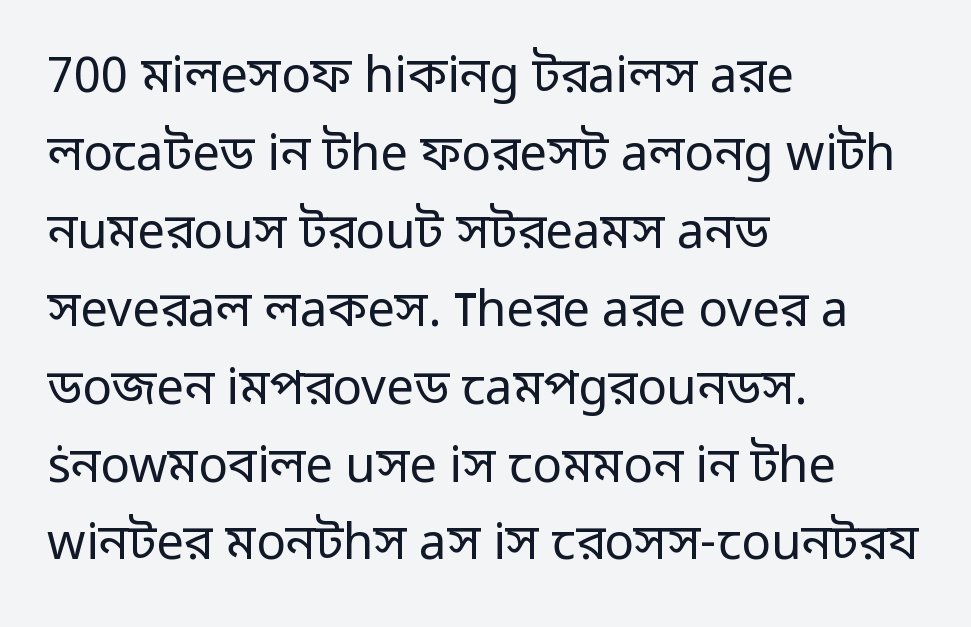
Q: Is the text bold? A: No.
Q: Is the text italic (slanted)? A: No, it is upright.
Q: Is the typeface a serif or a sans-serif typeface? A: Sans-serif.
Q: Is the text underlined? A: No.
Q: How is the paragraph aligned? A: Left-aligned.
Q: Is the spacing between letters normal or unusually wide? A: Normal.
Q: Is the spacing between lines tight, normal or loose? A: Normal.
Q: Width (condensed, normal, or wide)? A: Normal.
Q: Stroke contrast? A: Low.
Q: x-height? A: Medium.
Q: Monospaced? A: No.
